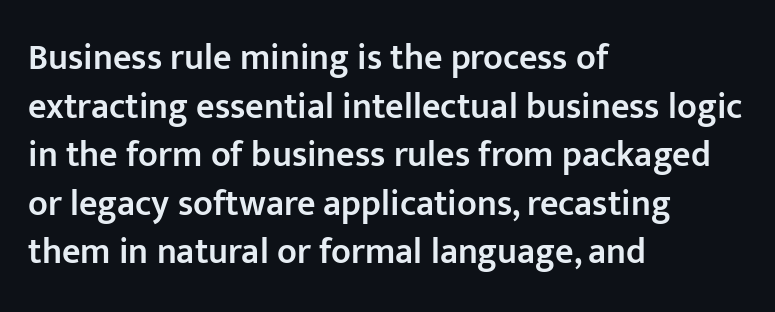
Letters rest on an invisible, unmarked baseline. No italicization has been applied; the sample stays upright. This rendering uses left alignment, leaving the right contour irregular. These lines carry some extra weight — a demibold, not a full bold.
